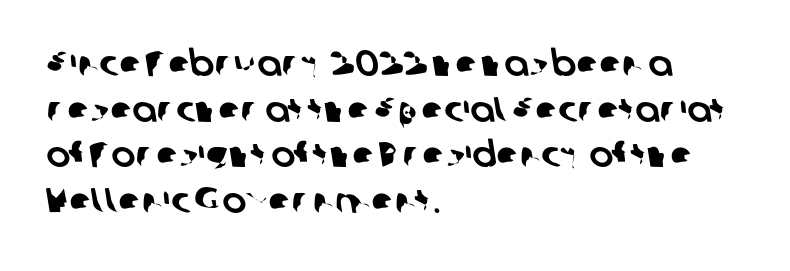
Nothing unusual about the tracking: characters are spaced as the font intends. A typesetter would call this proportional, since set widths differ per character. Check where the strokes stop: nothing finishes them off — pure sans. Quick note: underline off. One-word summary of the alignment: left. Regular leading.
